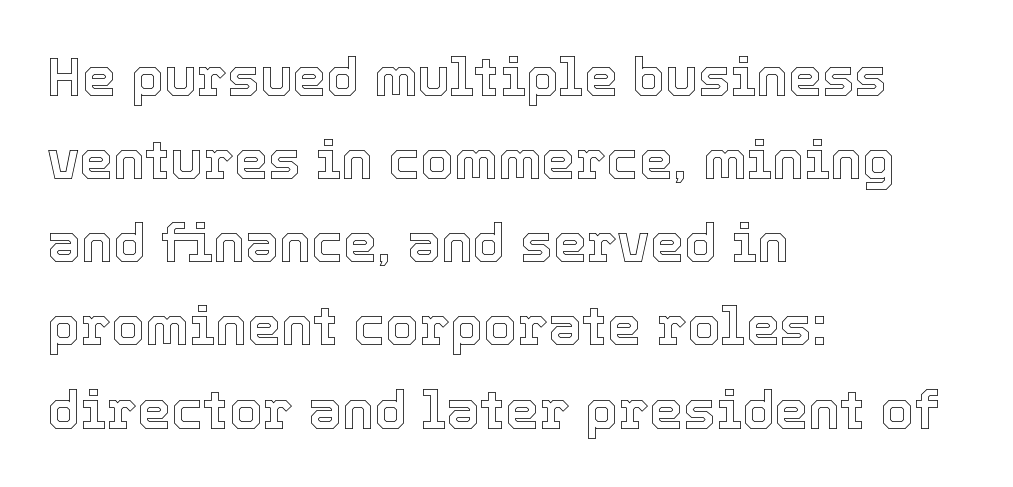
Q: Is the text italic (slanted)? A: No, it is upright.
Q: Is the text underlined? A: No.
Q: How is the paragraph aligned? A: Left-aligned.
Q: Is the spacing between letters normal or unusually wide? A: Normal.
Q: Is the spacing between lines tight, normal or loose? A: Normal.
Q: Width (condensed, normal, or wide)? A: Normal.
Q: x-height? A: Medium.
Q: Monospaced? A: No.
